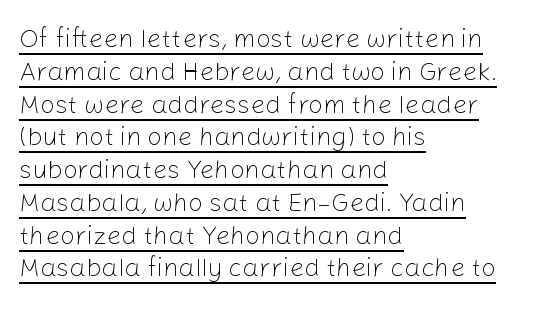
The image shows 26 px text type, upright; set left-aligned, normal line spacing (1.26x), normal letter spacing, underlined.
